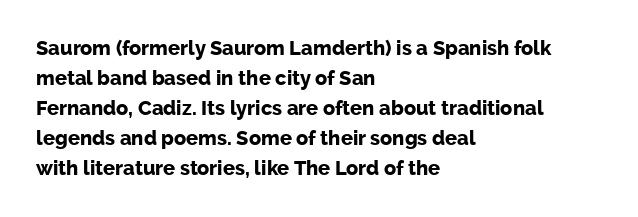
The image shows 20 px bold type, upright; set left-aligned, normal line spacing (1.5x), normal letter spacing, not underlined.
